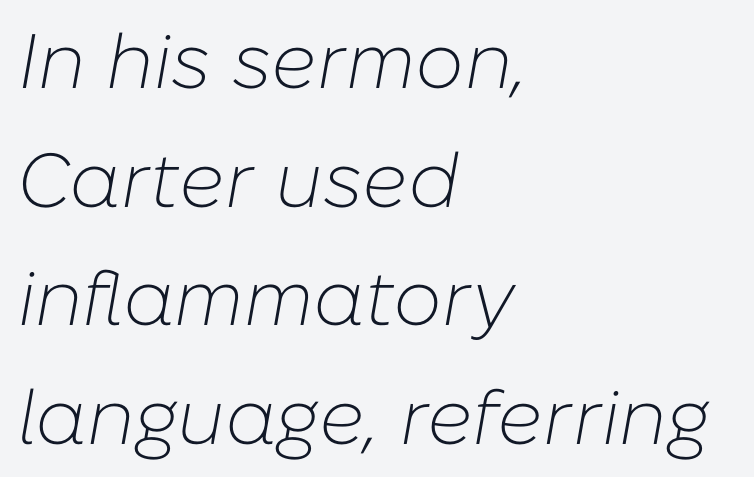
The image shows 77 px light type, italic (leaning right); set left-aligned, normal line spacing (1.54x), normal letter spacing, not underlined; low stroke contrast and a medium x-height.
